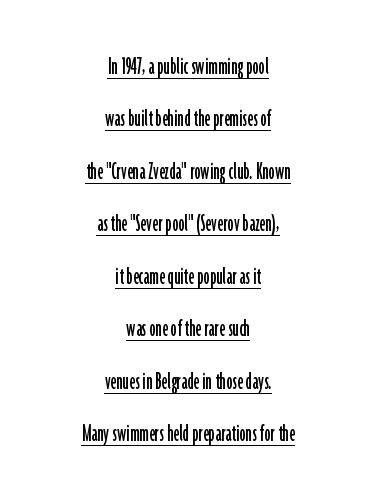
The image shows 25 px text type, upright; set centered, loose line spacing (2.1x), normal letter spacing, underlined.
